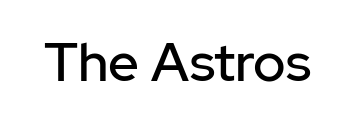
Q: Is the text italic (slanted)? A: No, it is upright.
Q: Is the typeface a serif or a sans-serif typeface? A: Sans-serif.
Q: Is the text underlined? A: No.
Q: Is the spacing between letters normal or unusually wide? A: Normal.
Q: Width (condensed, normal, or wide)? A: Normal.
Q: Stroke contrast? A: Low.
Q: x-height? A: Medium.
Q: Monospaced? A: No.
